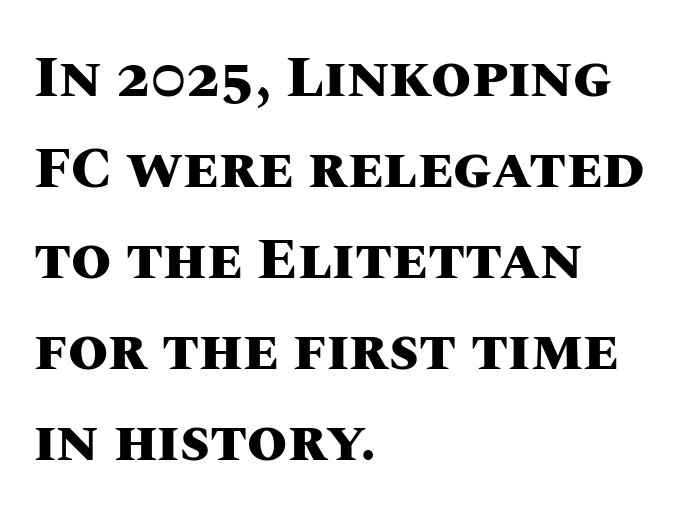
{"italic": "no", "bold": "yes", "weight": "heavy", "width": "normal", "stroke_contrast": "medium", "x_height": "large", "monospaced": "no", "underline": "no", "align": "left", "line_spacing": "normal", "line_spacing_ratio": 1.57, "letter_spacing": "normal", "letter_spacing_em": 0.0, "glyph_px": 58}
